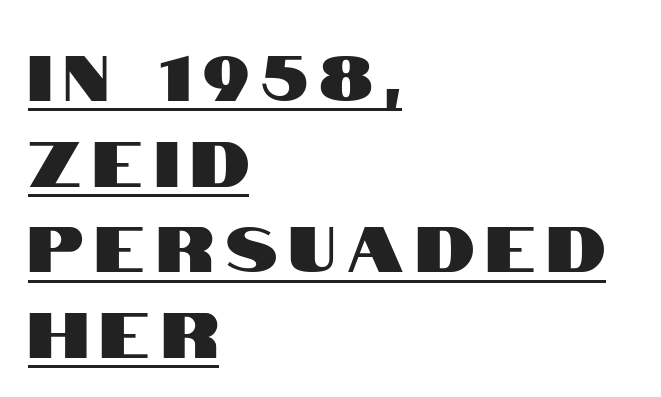
The image shows 63 px condensed sans-serif type, upright; set left-aligned, normal line spacing (1.36x), underlined; high stroke contrast and a large x-height.
